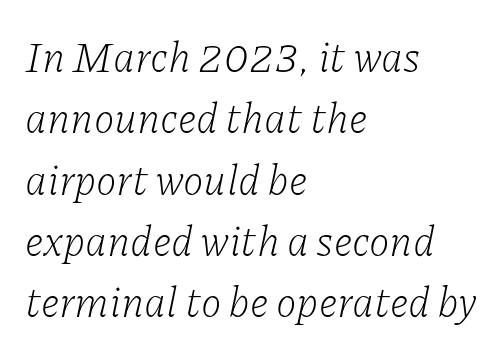
{"serif": "yes", "italic": "yes", "lean": "right", "slant_degrees": 11, "bold": "no", "weight": "light", "width": "normal", "stroke_contrast": "low", "x_height": "medium", "monospaced": "no", "underline": "no", "align": "left", "line_spacing": "normal", "line_spacing_ratio": 1.46, "letter_spacing": "normal", "letter_spacing_em": 0.0, "glyph_px": 42}
